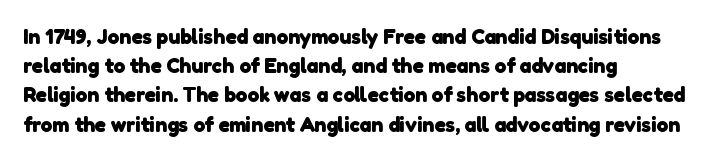
{"bold": "yes", "underline": "no", "align": "left", "line_spacing": "normal", "line_spacing_ratio": 1.39, "letter_spacing": "normal", "letter_spacing_em": 0.0, "glyph_px": 21}
